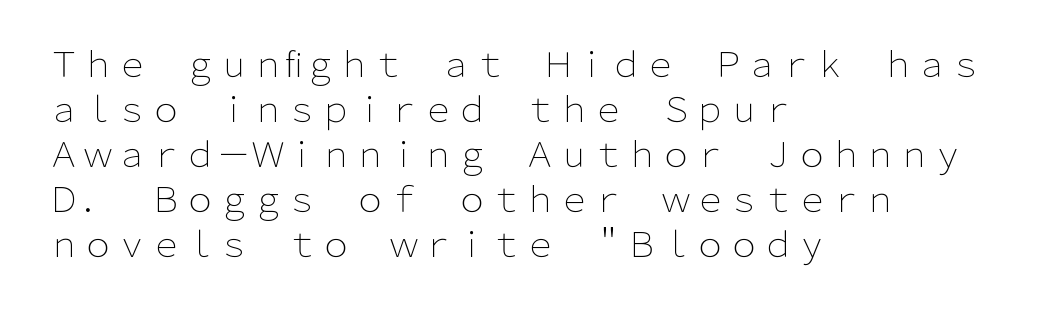
{"serif": "no", "italic": "no", "bold": "no", "weight": "light", "width": "normal", "stroke_contrast": "low", "x_height": "medium", "monospaced": "no", "underline": "no", "align": "left", "line_spacing": "normal", "line_spacing_ratio": 1.32, "letter_spacing": "normal", "letter_spacing_em": 0.0, "glyph_px": 34}
